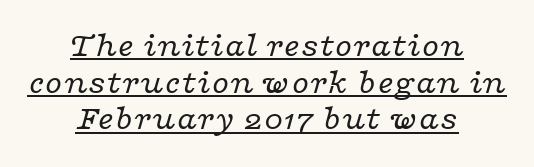
Q: Is the text bold? A: No.
Q: Is the text italic (slanted)? A: Yes, it leans right by about 16 degrees.
Q: Is the typeface a serif or a sans-serif typeface? A: Serif.
Q: Is the text underlined? A: Yes.
Q: How is the paragraph aligned? A: Centered.
Q: Is the spacing between letters normal or unusually wide? A: Normal.
Q: Is the spacing between lines tight, normal or loose? A: Tight.
Q: Width (condensed, normal, or wide)? A: Wide.
Q: Stroke contrast? A: Low.
Q: x-height? A: Medium.
Q: Monospaced? A: No.
